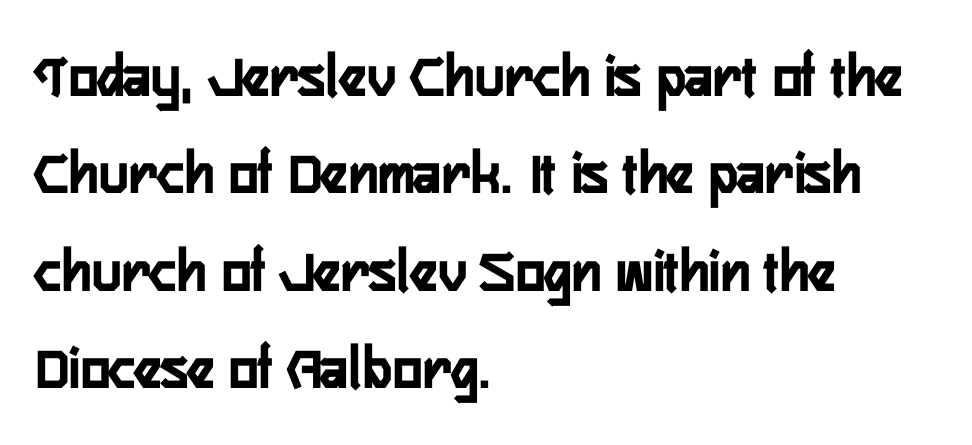
The image shows 62 px semibold, condensed sans-serif type, upright; set left-aligned, normal line spacing (1.57x), normal letter spacing, not underlined; low stroke contrast and a medium x-height.
